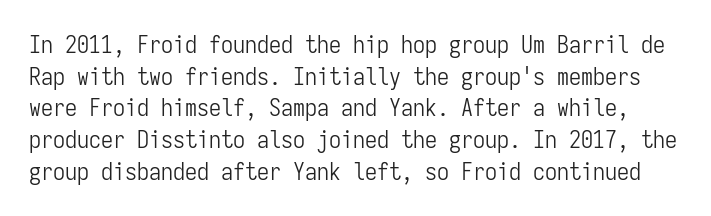
The passage shown stacks its lines at a standard gap. Type without underlining. Students, note that the glyphs here touch the page at normal intervals. Ascenders rise straight up at ninety degrees. The strokes carry an ordinary text weight at most.
